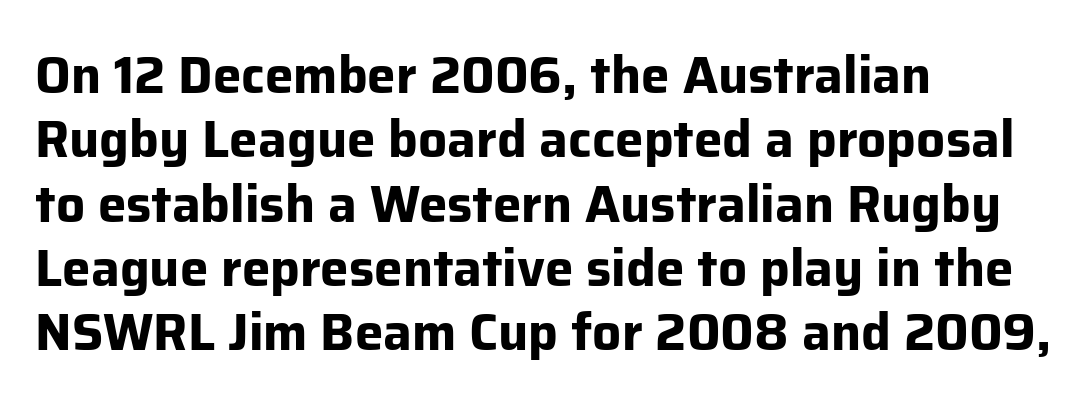
Q: Is the text bold? A: Yes.
Q: Is the text italic (slanted)? A: No, it is upright.
Q: Is the typeface a serif or a sans-serif typeface? A: Sans-serif.
Q: Is the text underlined? A: No.
Q: How is the paragraph aligned? A: Left-aligned.
Q: Is the spacing between letters normal or unusually wide? A: Normal.
Q: Is the spacing between lines tight, normal or loose? A: Normal.
Q: Width (condensed, normal, or wide)? A: Normal.
Q: Stroke contrast? A: Low.
Q: x-height? A: Medium.
Q: Monospaced? A: No.
